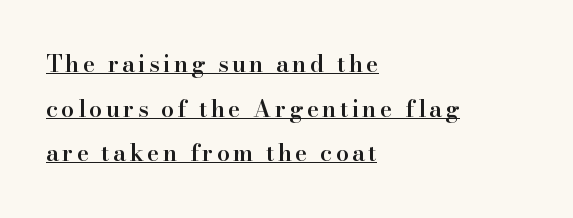
{"italic": "no", "bold": "semi", "underline": "yes", "align": "left", "line_spacing": "loose", "line_spacing_ratio": 1.94, "glyph_px": 23}
